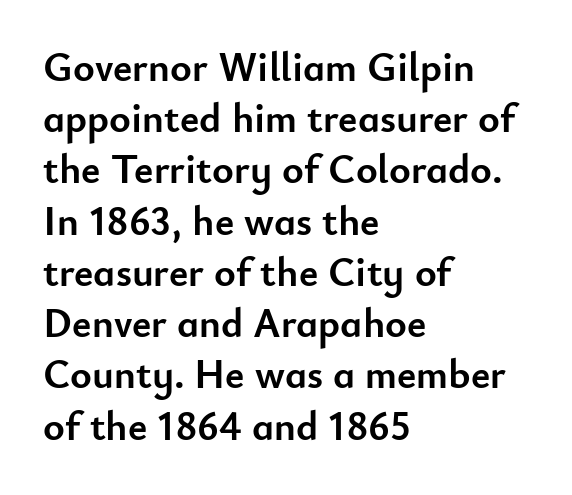
The image shows 41 px semibold sans-serif type, upright; set left-aligned, normal line spacing (1.25x), normal letter spacing, not underlined; low stroke contrast and a small x-height.
